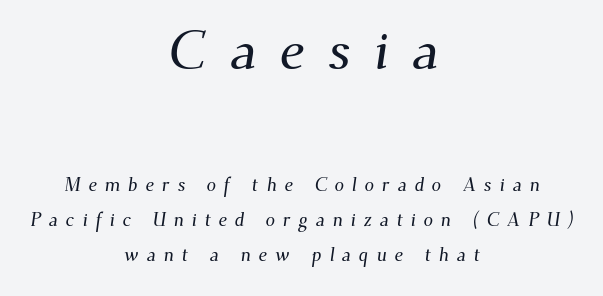
The image shows 56 px serif type; set centered, line spacing 1.84x, unusually wide letter spacing (+0.41 em), not underlined; the first (top) block is 2.95x larger; medium stroke contrast and a small x-height.
